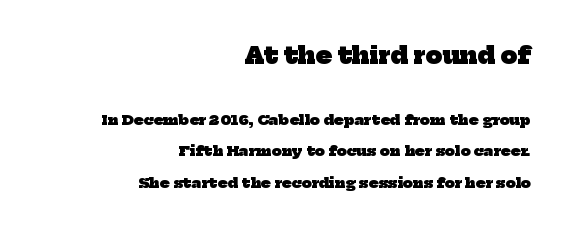
{"bold": "yes", "underline": "no", "align": "right", "line_spacing": "loose", "line_spacing_ratio": 2.24, "letter_spacing": "normal", "letter_spacing_em": 0.0, "larger_block": "first", "size_ratio": 1.64, "glyph_px": 23}
